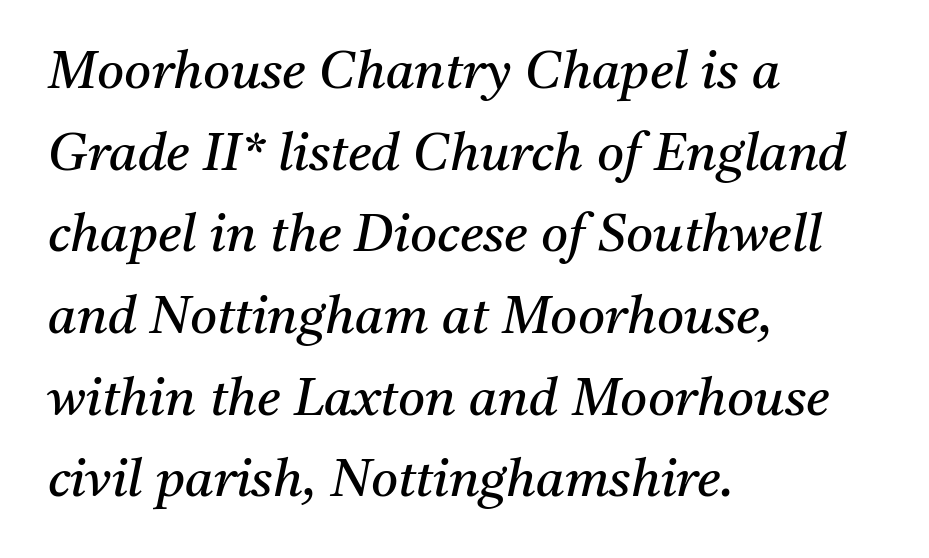
Horizontal alignment here is leftward, the default for most running prose. The strokes are not fattened; the text isn't bold. Does the type have serifs? Yes, each stem ends in a small foot. Just letters on the line, the space beneath them empty.
